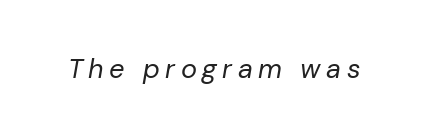
The font's italic variant was chosen for this text. The type is letterspaced generously, with wide tracking. No heavy texture on the line: the type isn't bold. Letters rest on an invisible, unmarked baseline.
